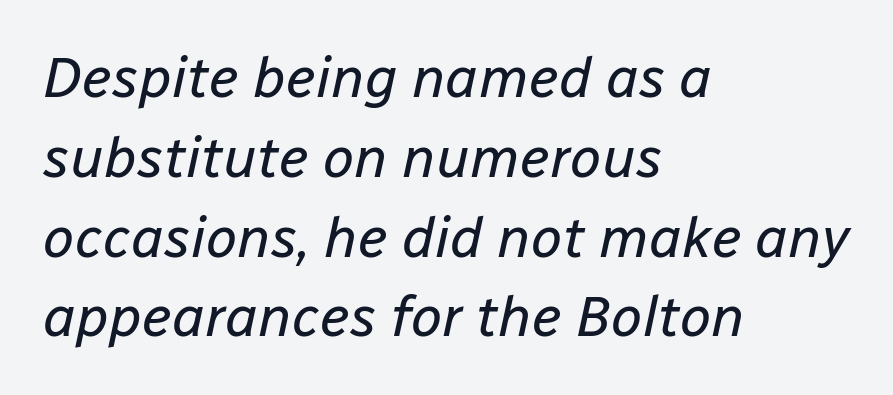
Every row of glyphs begins at an identical x-position on the left. The rows are spaced the way most documents space them. The rendering keeps characters at their native spacing. The rendering applies a slant to the glyphs.
